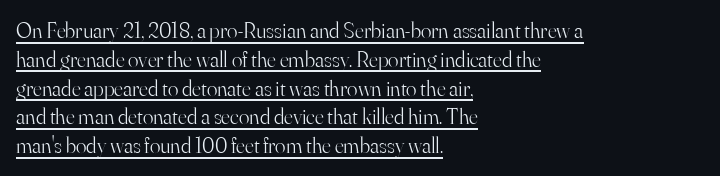
{"italic": "no", "bold": "no", "underline": "yes", "align": "left", "line_spacing": "normal", "line_spacing_ratio": 1.31, "letter_spacing": "normal", "letter_spacing_em": 0.0, "glyph_px": 22}
